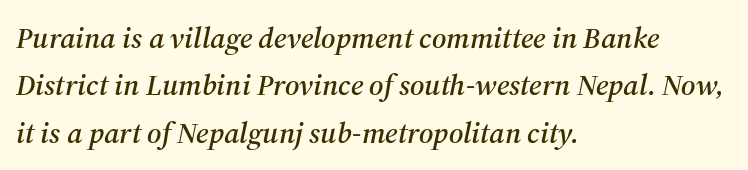
{"serif": "yes", "italic": "yes", "lean": "right", "slant_degrees": 12, "width": "normal", "stroke_contrast": "medium", "x_height": "medium", "monospaced": "no", "underline": "no", "align": "left", "line_spacing": "normal", "line_spacing_ratio": 1.58, "letter_spacing": "normal", "letter_spacing_em": 0.0, "glyph_px": 30}
